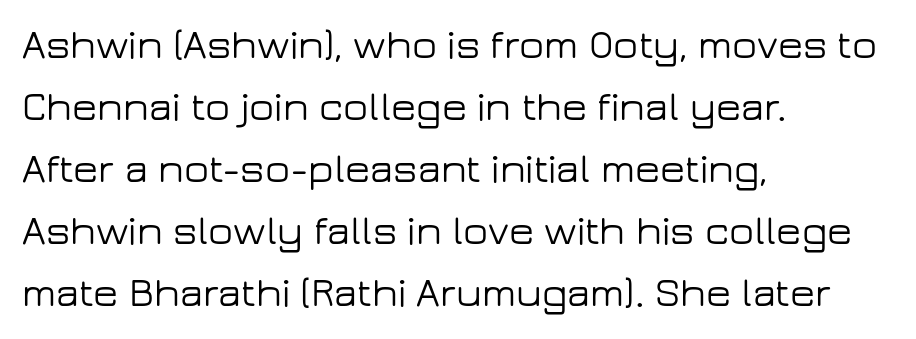
Regarding serifs, this sample does without them. You could not count columns in this text — the font is proportionally spaced. The type sits square on the baseline with zero lean. This sample keeps an unexceptional amount of space between lines.
